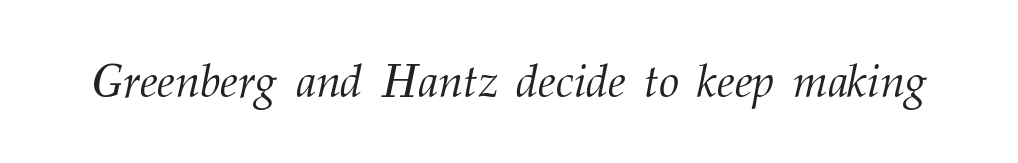
Each stroke keeps to a modest, everyday thickness or less. The face used here is proportionally spaced, like ordinary book or web type. Quick note: underline off. Emphasis-style slanted type is in use. Note: serifs present on the glyphs.
